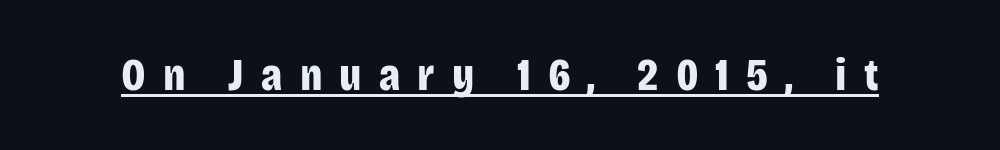
{"serif": "no", "italic": "no", "bold": "yes", "weight": "bold", "width": "condensed", "stroke_contrast": "low", "x_height": "large", "monospaced": "no", "underline": "yes", "letter_spacing": "wide", "letter_spacing_em": 0.37, "glyph_px": 46}
